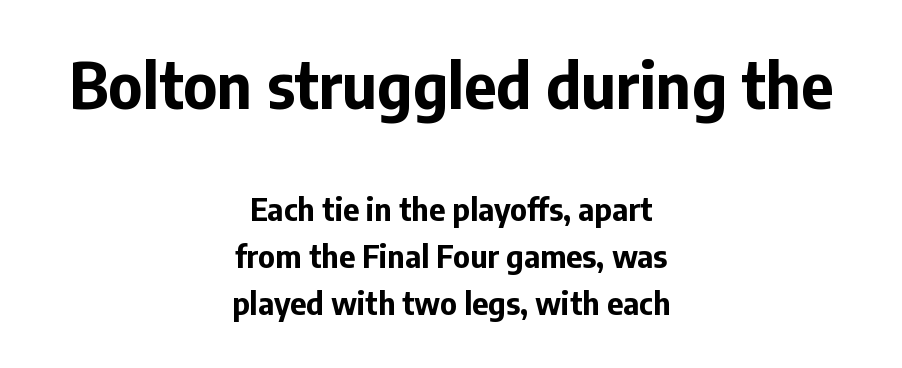
The image shows 62 px bold sans-serif type, upright; set centered, normal line spacing (1.52x), normal letter spacing, not underlined; the first (top) block is 2.0x larger; low stroke contrast and a medium x-height.
